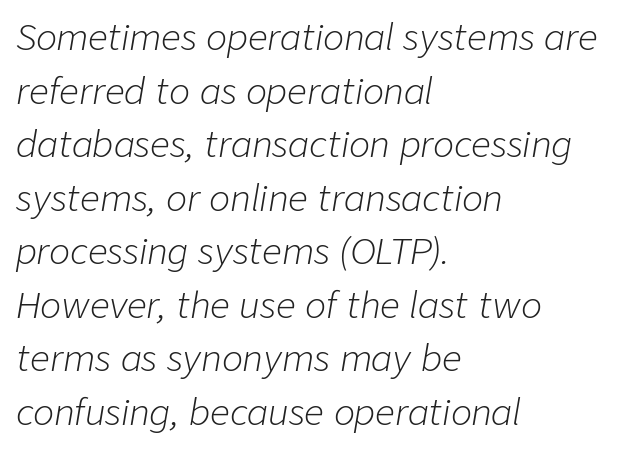
Honestly, the row spacing looks completely unremarkable. The lines are quadded left. Inter-character spacing is left at the font's built-in metrics. The characters are drawn with everyday or finer stroke widths. Lines of text with bare space underneath. Character widths vary here, with narrow letters taking less room than wide ones.
